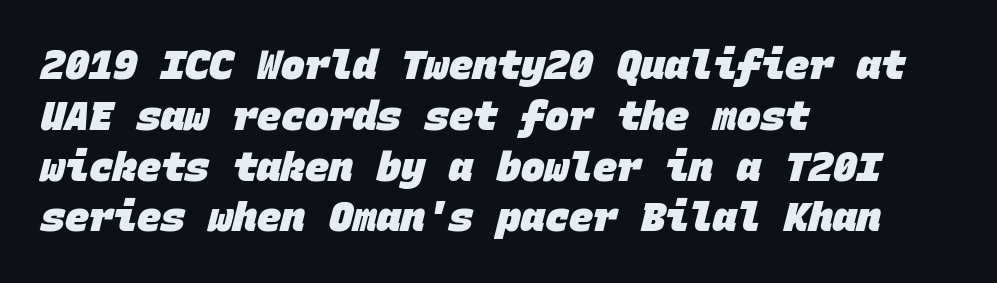
The image shows 40 px heavy sans-serif type, monospaced; set left-aligned, normal line spacing (1.27x), normal letter spacing, not underlined; low stroke contrast and a large x-height.
